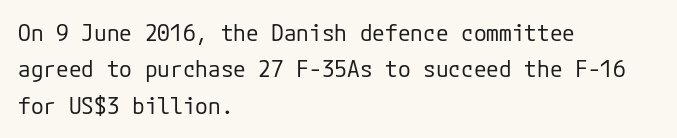
{"italic": "no", "bold": "no", "underline": "no", "align": "left", "line_spacing": "normal", "line_spacing_ratio": 1.58, "letter_spacing": "normal", "letter_spacing_em": 0.0, "glyph_px": 23}
